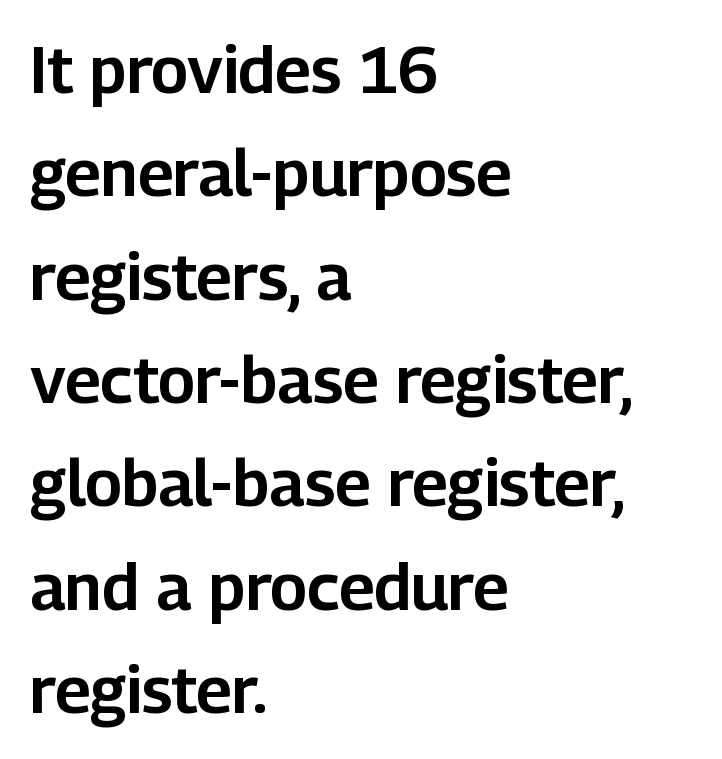
The image shows 65 px sans-serif type, upright; set left-aligned, normal line spacing (1.59x), normal letter spacing, not underlined; low stroke contrast and a medium x-height.
